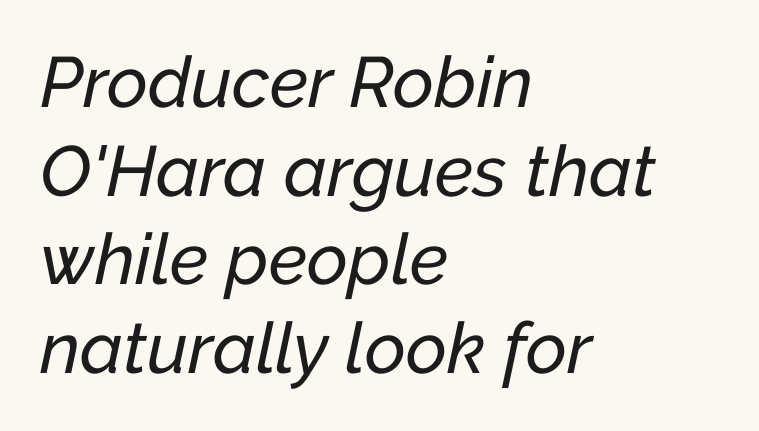
The image shows 71 px text type, italic (leaning right); set left-aligned, normal line spacing (1.25x), normal letter spacing, not underlined; low stroke contrast and a medium x-height.
